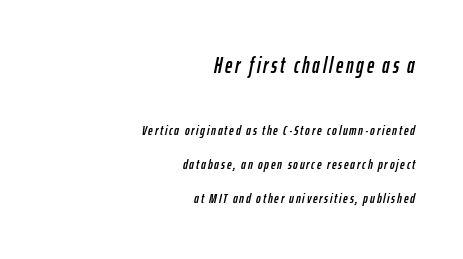
{"italic": "yes", "lean": "right", "slant_degrees": 12, "underline": "no", "align": "right", "line_spacing": "loose", "line_spacing_ratio": 2.43, "larger_block": "first", "size_ratio": 1.57, "glyph_px": 22}
